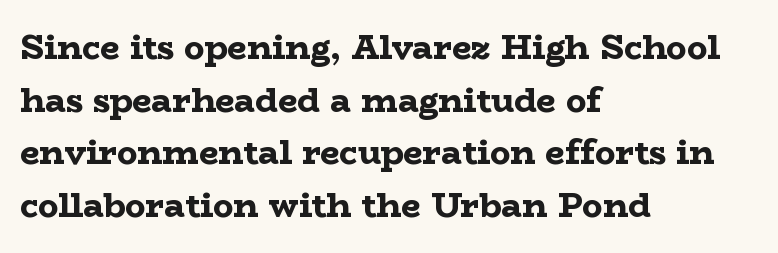
{"serif": "yes", "italic": "no", "bold": "yes", "weight": "bold", "width": "wide", "stroke_contrast": "low", "x_height": "medium", "monospaced": "no", "underline": "no", "align": "left", "line_spacing": "normal", "line_spacing_ratio": 1.55, "letter_spacing": "normal", "letter_spacing_em": 0.0, "glyph_px": 34}
